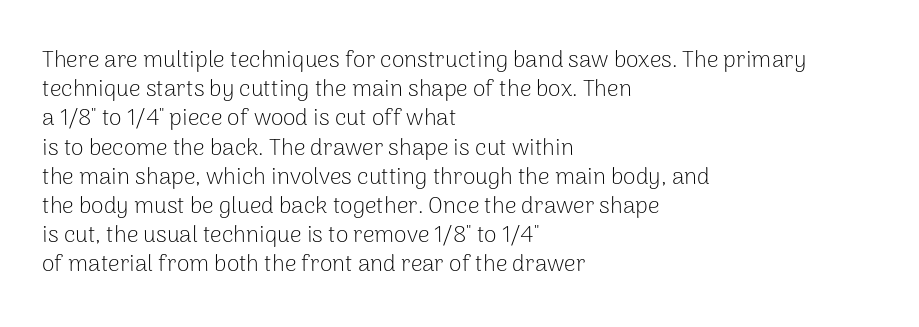
The image shows 23 px text type, upright; set left-aligned, normal line spacing (1.27x), normal letter spacing, not underlined.
